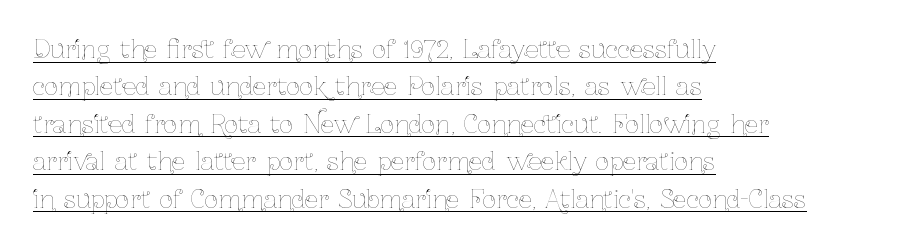
Q: Is the text bold? A: No.
Q: Is the text italic (slanted)? A: No, it is upright.
Q: Is the text underlined? A: Yes.
Q: How is the paragraph aligned? A: Left-aligned.
Q: Is the spacing between letters normal or unusually wide? A: Normal.
Q: Is the spacing between lines tight, normal or loose? A: Normal.
